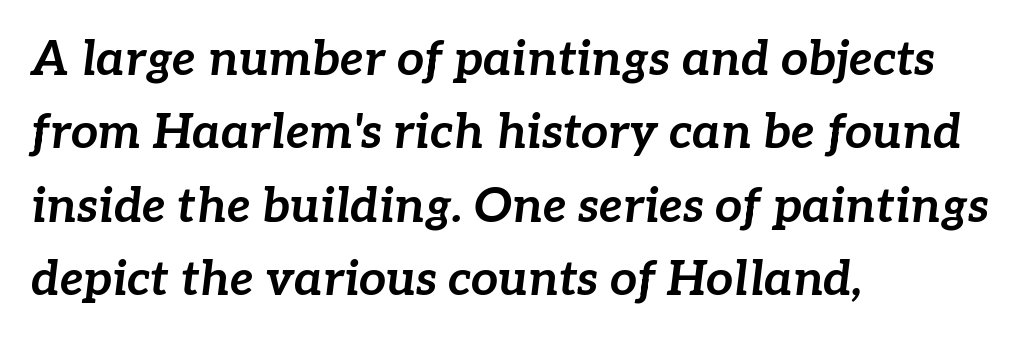
Q: Is the text bold? A: Yes.
Q: Is the text italic (slanted)? A: Yes, it leans right by about 7 degrees.
Q: Is the text underlined? A: No.
Q: How is the paragraph aligned? A: Left-aligned.
Q: Is the spacing between letters normal or unusually wide? A: Normal.
Q: Is the spacing between lines tight, normal or loose? A: Normal.
Q: Width (condensed, normal, or wide)? A: Normal.
Q: Stroke contrast? A: Low.
Q: x-height? A: Medium.
Q: Monospaced? A: No.
